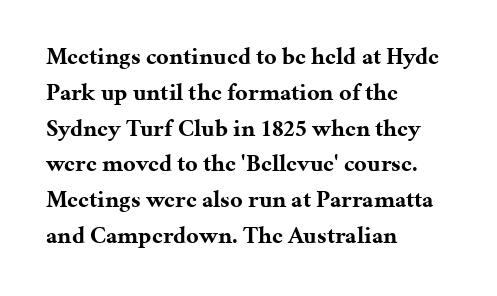
Q: Is the text bold? A: Yes.
Q: Is the text italic (slanted)? A: No, it is upright.
Q: Is the text underlined? A: No.
Q: How is the paragraph aligned? A: Left-aligned.
Q: Is the spacing between letters normal or unusually wide? A: Normal.
Q: Is the spacing between lines tight, normal or loose? A: Normal.
